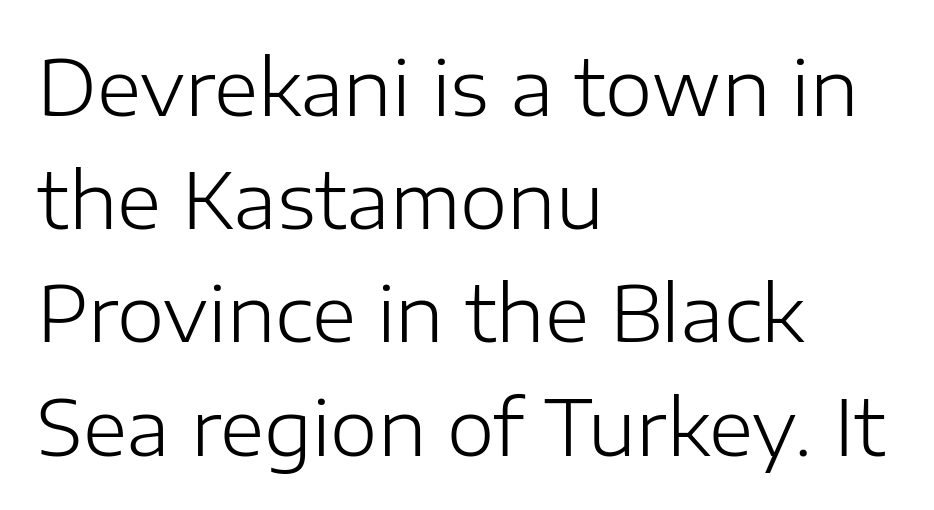
The rendering uses natural spacing where letterforms have individual widths. The setting favours the left margin, as ordinary paragraphs usually do. Quick note: underline off. It's the straight-up-and-down kind of type. Tracking here is standard; glyphs follow each other at the usual distance.
